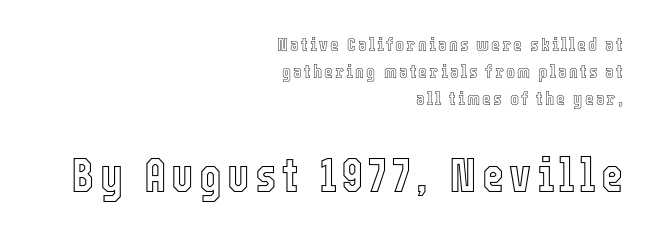
Teacher's note: observe the even right margin — that is flush-right alignment. Beneath every word, the page is bare. If you squint, the bottom block still reads clearly — it's the larger of the two. Rows of type keep a routine distance in the vertical direction. Unlike italic type, these characters show no tilt at all. These lines are rendered in a variable-pitch font.
